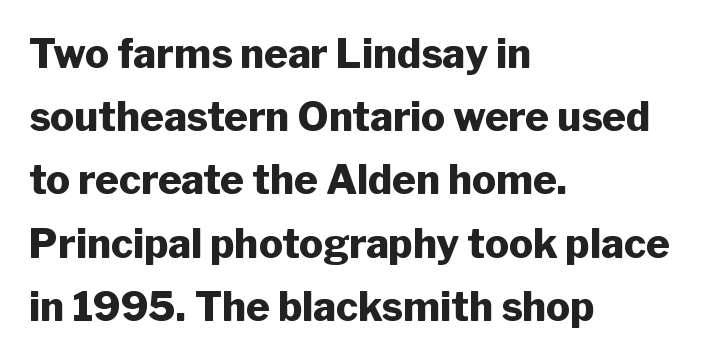
Q: Is the text bold? A: Yes.
Q: Is the text italic (slanted)? A: No, it is upright.
Q: Is the typeface a serif or a sans-serif typeface? A: Sans-serif.
Q: Is the text underlined? A: No.
Q: How is the paragraph aligned? A: Left-aligned.
Q: Is the spacing between letters normal or unusually wide? A: Normal.
Q: Is the spacing between lines tight, normal or loose? A: Normal.
Q: Width (condensed, normal, or wide)? A: Normal.
Q: Stroke contrast? A: Low.
Q: x-height? A: Medium.
Q: Monospaced? A: No.
